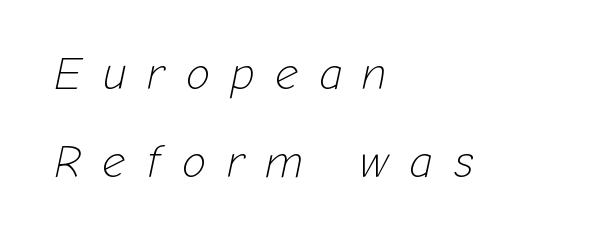
{"italic": "yes", "lean": "right", "slant_degrees": 12, "bold": "no", "weight": "light", "width": "normal", "stroke_contrast": "low", "x_height": "medium", "monospaced": "no", "underline": "no", "align": "left", "line_spacing": "loose", "line_spacing_ratio": 1.96, "letter_spacing": "wide", "letter_spacing_em": 0.47, "glyph_px": 45}
